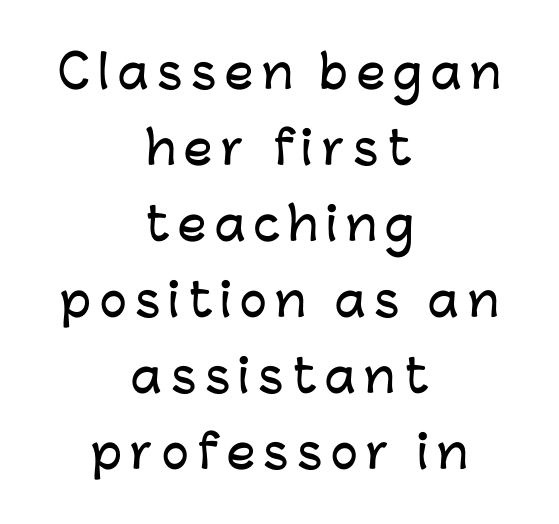
Q: Is the text italic (slanted)? A: No, it is upright.
Q: Is the typeface a serif or a sans-serif typeface? A: Sans-serif.
Q: Is the text underlined? A: No.
Q: How is the paragraph aligned? A: Centered.
Q: Is the spacing between lines tight, normal or loose? A: Normal.
Q: Width (condensed, normal, or wide)? A: Normal.
Q: Stroke contrast? A: Low.
Q: x-height? A: Medium.
Q: Monospaced? A: No.
